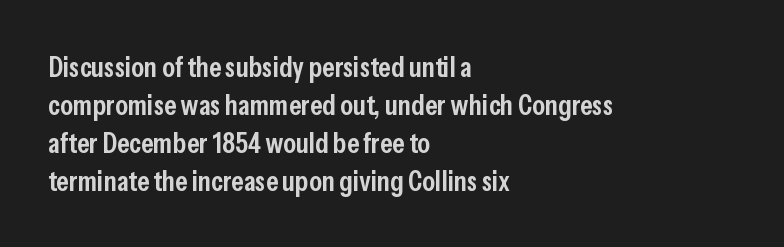
Any mark beneath the type? The region is blank. Each line starts at the same left margin while the right side varies. Glyph-to-glyph distance matches everyday printed text. These words are printed semibold, heavier than regular yet not bold. The letters stand straight up with perfectly vertical stems.
